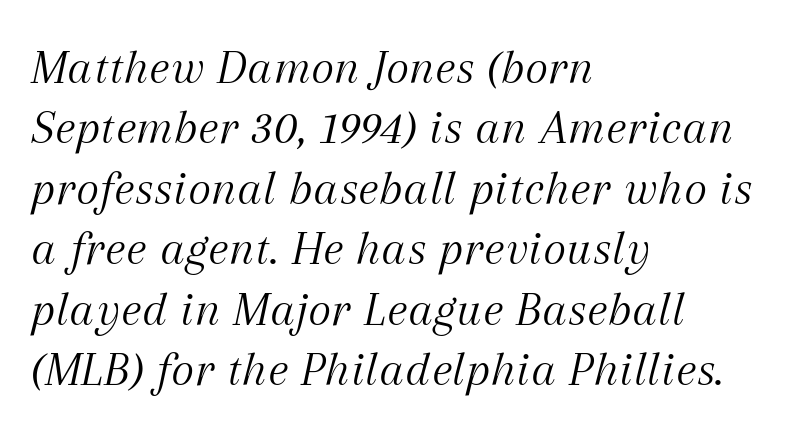
Q: Is the text bold? A: No.
Q: Is the text italic (slanted)? A: Yes, it leans right by about 12 degrees.
Q: Is the typeface a serif or a sans-serif typeface? A: Serif.
Q: Is the text underlined? A: No.
Q: How is the paragraph aligned? A: Left-aligned.
Q: Is the spacing between letters normal or unusually wide? A: Normal.
Q: Width (condensed, normal, or wide)? A: Normal.
Q: Stroke contrast? A: Medium.
Q: x-height? A: Medium.
Q: Monospaced? A: No.
